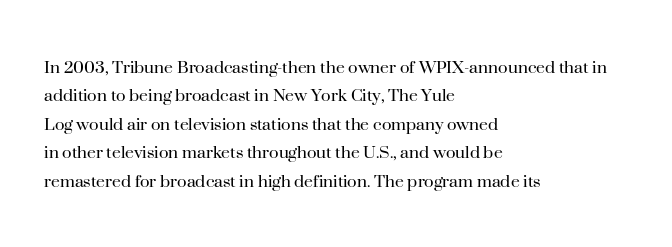
{"italic": "no", "bold": "no", "underline": "no", "align": "left", "line_spacing": "normal", "line_spacing_ratio": 1.42, "letter_spacing": "normal", "letter_spacing_em": 0.0, "glyph_px": 20}
